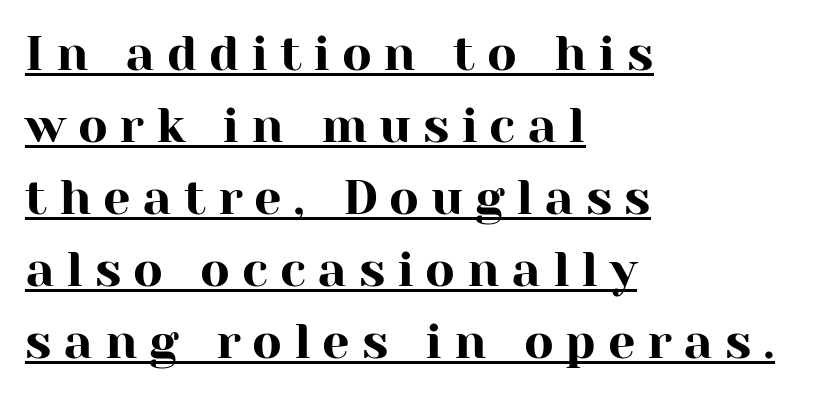
The image shows 49 px serif type, upright; set left-aligned, normal line spacing (1.47x), unusually wide letter spacing (+0.24 em), underlined; high stroke contrast and a medium x-height.
